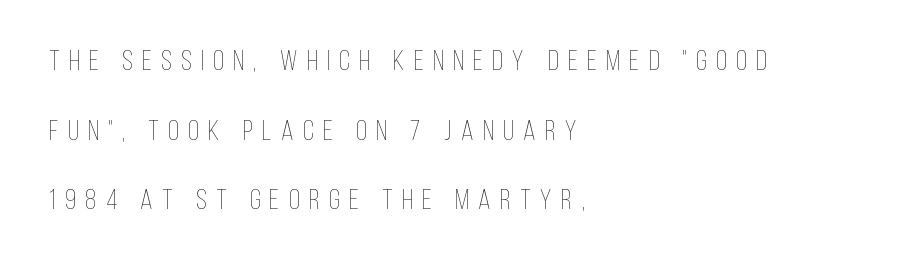
{"italic": "no", "bold": "no", "weight": "thin", "width": "condensed", "stroke_contrast": "low", "x_height": "large", "monospaced": "no", "underline": "no", "align": "left", "line_spacing": "loose", "line_spacing_ratio": 2.49, "letter_spacing": "wide", "letter_spacing_em": 0.34, "glyph_px": 28}
